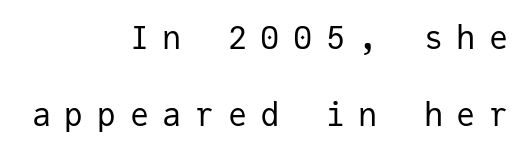
{"serif": "no", "italic": "no", "bold": "no", "weight": "regular", "width": "normal", "stroke_contrast": "low", "x_height": "medium", "monospaced": "yes", "underline": "no", "align": "right", "line_spacing": "loose", "line_spacing_ratio": 2.41, "letter_spacing": "wide", "letter_spacing_em": 0.42, "glyph_px": 32}
